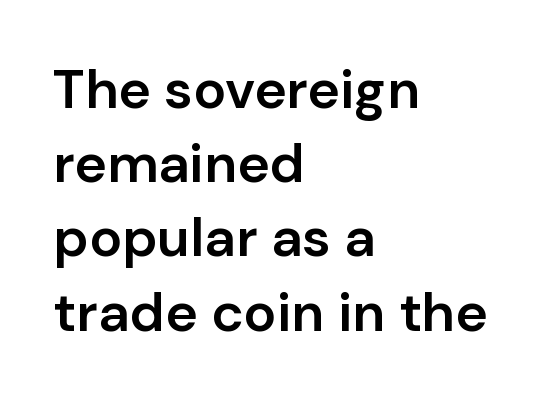
Q: Is the text bold? A: Semi-bold.
Q: Is the text italic (slanted)? A: No, it is upright.
Q: Is the typeface a serif or a sans-serif typeface? A: Sans-serif.
Q: Is the text underlined? A: No.
Q: How is the paragraph aligned? A: Left-aligned.
Q: Is the spacing between letters normal or unusually wide? A: Normal.
Q: Is the spacing between lines tight, normal or loose? A: Normal.
Q: Width (condensed, normal, or wide)? A: Normal.
Q: Stroke contrast? A: Low.
Q: x-height? A: Medium.
Q: Monospaced? A: No.
